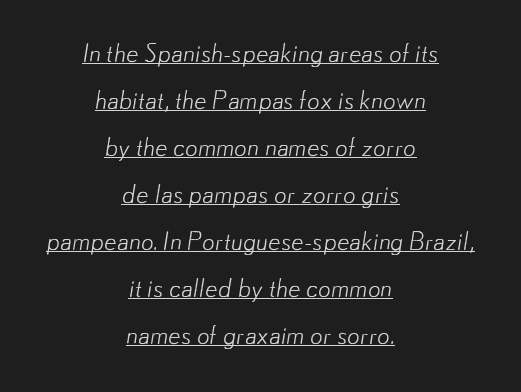
The image shows 25 px text type; set centered, line spacing 1.88x, normal letter spacing, underlined.
